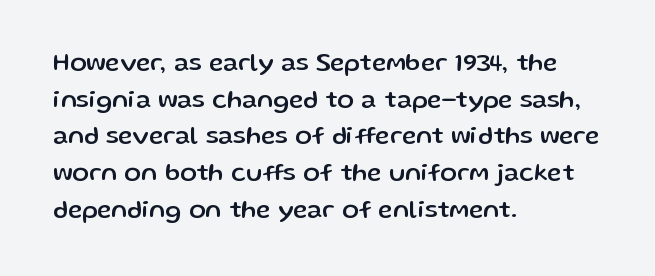
{"italic": "no", "underline": "no", "align": "left", "line_spacing": "normal", "line_spacing_ratio": 1.47, "letter_spacing": "normal", "letter_spacing_em": 0.0, "glyph_px": 25}
